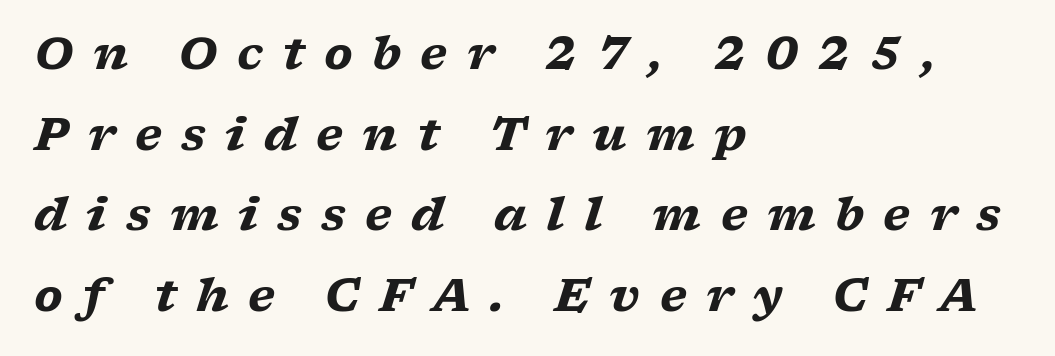
{"serif": "yes", "italic": "yes", "lean": "right", "slant_degrees": 17, "bold": "yes", "weight": "heavy", "width": "wide", "stroke_contrast": "low", "x_height": "medium", "monospaced": "no", "underline": "no", "align": "left", "line_spacing_ratio": 1.79, "letter_spacing": "wide", "letter_spacing_em": 0.43, "glyph_px": 45}
